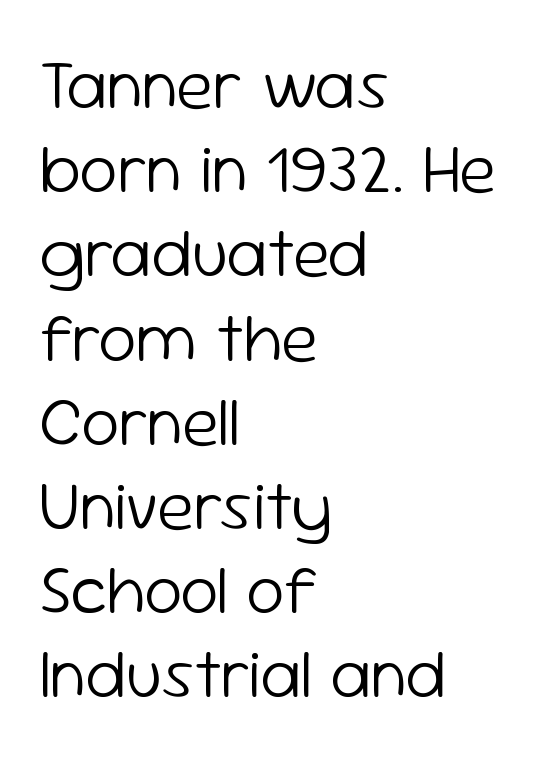
Q: Is the text bold? A: No.
Q: Is the text italic (slanted)? A: No, it is upright.
Q: Is the typeface a serif or a sans-serif typeface? A: Sans-serif.
Q: Is the text underlined? A: No.
Q: How is the paragraph aligned? A: Left-aligned.
Q: Is the spacing between letters normal or unusually wide? A: Normal.
Q: Width (condensed, normal, or wide)? A: Normal.
Q: Stroke contrast? A: Low.
Q: x-height? A: Medium.
Q: Monospaced? A: No.
